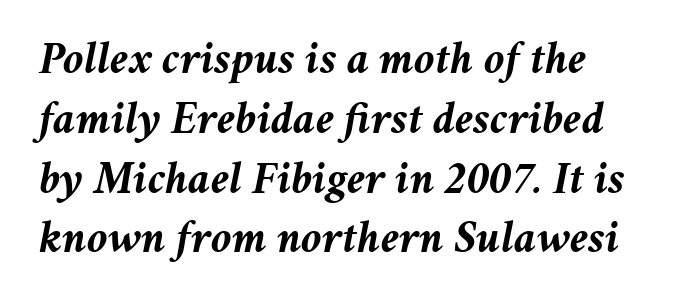
Q: Is the text bold? A: Yes.
Q: Is the text italic (slanted)? A: Yes, it leans right by about 11 degrees.
Q: Is the text underlined? A: No.
Q: Is the spacing between letters normal or unusually wide? A: Normal.
Q: Is the spacing between lines tight, normal or loose? A: Normal.
Q: Width (condensed, normal, or wide)? A: Normal.
Q: Stroke contrast? A: Medium.
Q: x-height? A: Medium.
Q: Monospaced? A: No.
